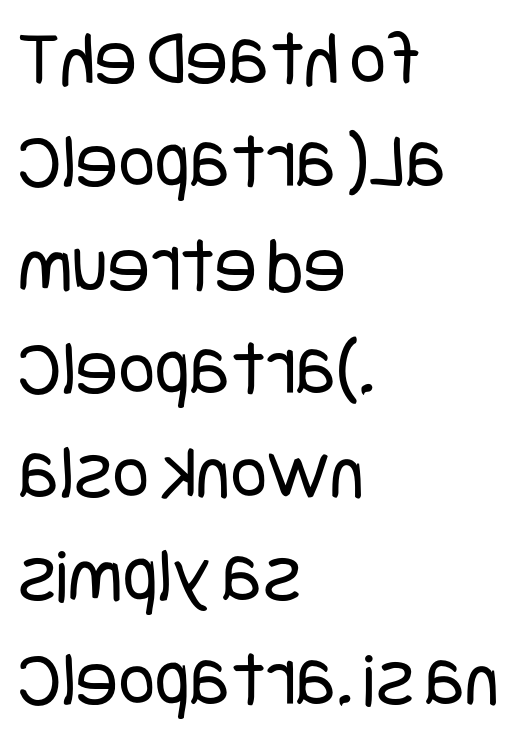
The image shows 79 px regular-weight, condensed sans-serif type, upright; set left-aligned, normal line spacing (1.31x), normal letter spacing, not underlined; low stroke contrast and a large x-height.
